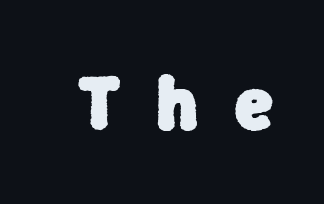
The image shows 76 px heavy sans-serif type; set unusually wide letter spacing (+0.49 em), not underlined; low stroke contrast and a medium x-height.
